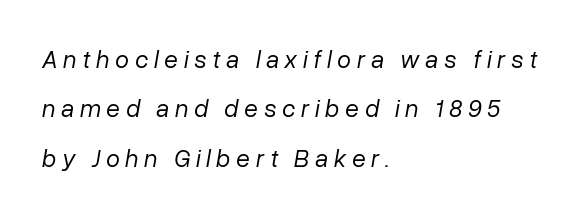
{"italic": "yes", "lean": "right", "slant_degrees": 10, "bold": "no", "underline": "no", "align": "left", "line_spacing": "loose", "line_spacing_ratio": 1.98, "letter_spacing": "wide", "letter_spacing_em": 0.23, "glyph_px": 25}
